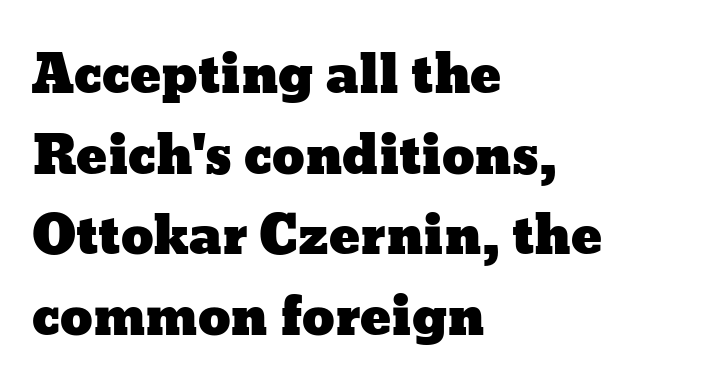
Q: Is the text italic (slanted)? A: No, it is upright.
Q: Is the text underlined? A: No.
Q: How is the paragraph aligned? A: Left-aligned.
Q: Is the spacing between letters normal or unusually wide? A: Normal.
Q: Is the spacing between lines tight, normal or loose? A: Normal.
Q: Width (condensed, normal, or wide)? A: Wide.
Q: Stroke contrast? A: Low.
Q: x-height? A: Medium.
Q: Monospaced? A: No.
